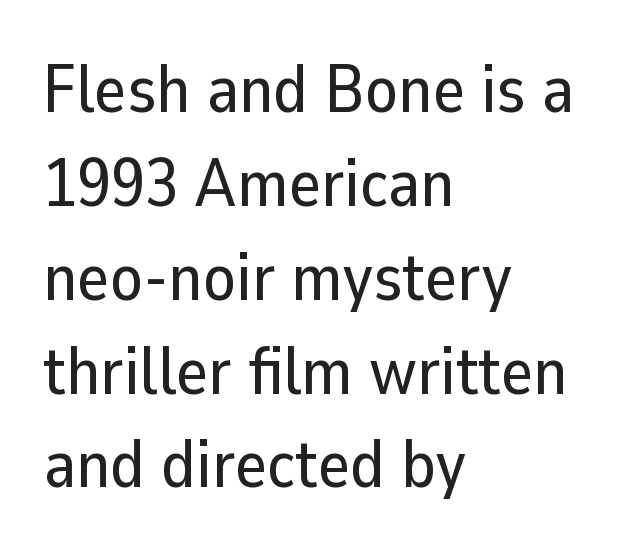
Q: Is the text italic (slanted)? A: No, it is upright.
Q: Is the typeface a serif or a sans-serif typeface? A: Sans-serif.
Q: Is the text underlined? A: No.
Q: How is the paragraph aligned? A: Left-aligned.
Q: Is the spacing between letters normal or unusually wide? A: Normal.
Q: Is the spacing between lines tight, normal or loose? A: Normal.
Q: Width (condensed, normal, or wide)? A: Normal.
Q: Stroke contrast? A: Low.
Q: x-height? A: Medium.
Q: Monospaced? A: No.
